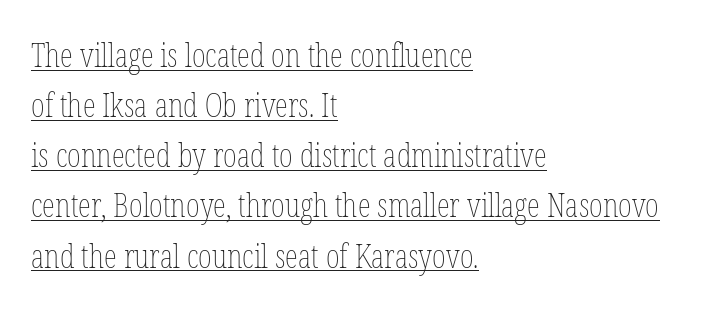
{"italic": "no", "bold": "no", "weight": "thin", "width": "condensed", "stroke_contrast": "low", "x_height": "medium", "monospaced": "no", "underline": "yes", "align": "left", "line_spacing": "normal", "line_spacing_ratio": 1.52, "letter_spacing": "normal", "letter_spacing_em": 0.0, "glyph_px": 33}
